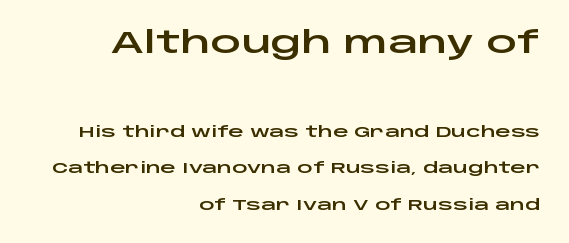
Q: Is the text italic (slanted)? A: No, it is upright.
Q: Is the typeface a serif or a sans-serif typeface? A: Sans-serif.
Q: Is the text underlined? A: No.
Q: How is the paragraph aligned? A: Right-aligned.
Q: Is the spacing between letters normal or unusually wide? A: Normal.
Q: Is the spacing between lines tight, normal or loose? A: Loose.
Q: Which block of text is set in a larger size, the first (top) or the second (bottom)? A: The first (top) one.
Q: Width (condensed, normal, or wide)? A: Wide.
Q: Stroke contrast? A: Low.
Q: x-height? A: Large.
Q: Monospaced? A: No.
